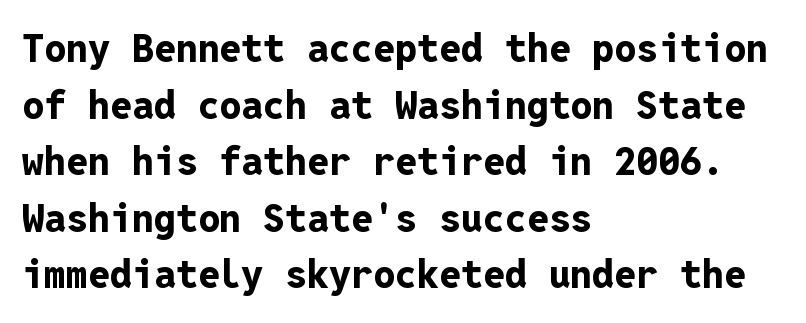
The rendering uses a moderate line-height, typical for paragraphs. Unlike italic type, these characters show no tilt at all. Is this a sans? Yes — the strokes have no serifs. The tracking reads as untouched default to a designer's eye. Left-aligned paragraph, ragged on the right.
